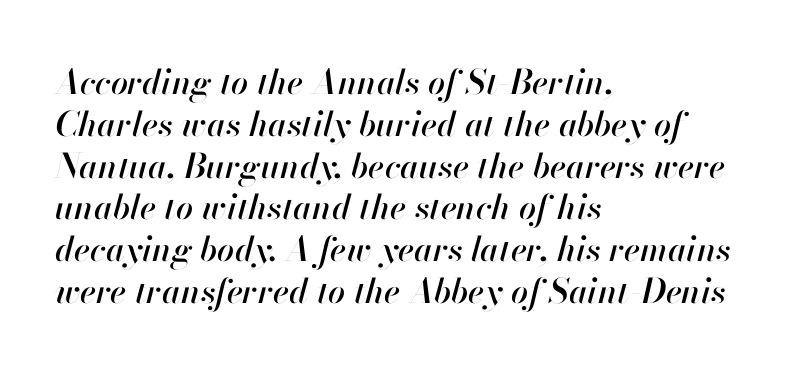
Q: Is the text italic (slanted)? A: Yes, it leans right by about 13 degrees.
Q: Is the text underlined? A: No.
Q: How is the paragraph aligned? A: Left-aligned.
Q: Is the spacing between letters normal or unusually wide? A: Normal.
Q: Width (condensed, normal, or wide)? A: Normal.
Q: Stroke contrast? A: High.
Q: x-height? A: Small.
Q: Monospaced? A: No.
